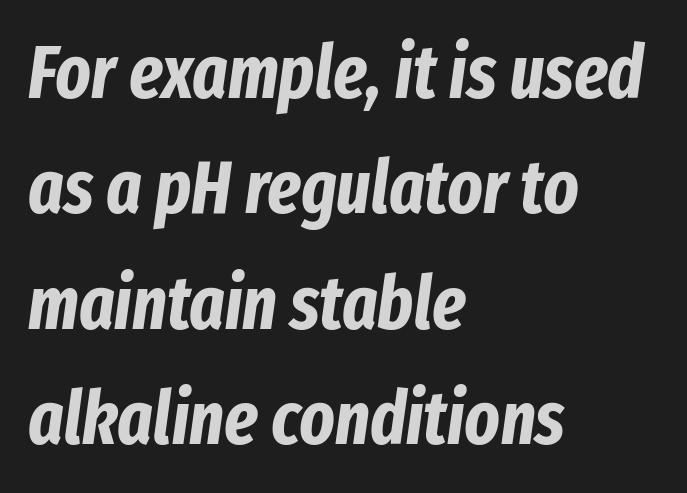
Q: Is the text bold? A: Yes.
Q: Is the text italic (slanted)? A: Yes, it leans right by about 8 degrees.
Q: Is the text underlined? A: No.
Q: How is the paragraph aligned? A: Left-aligned.
Q: Is the spacing between letters normal or unusually wide? A: Normal.
Q: Is the spacing between lines tight, normal or loose? A: Normal.
Q: Width (condensed, normal, or wide)? A: Condensed.
Q: Stroke contrast? A: Low.
Q: x-height? A: Medium.
Q: Monospaced? A: No.
